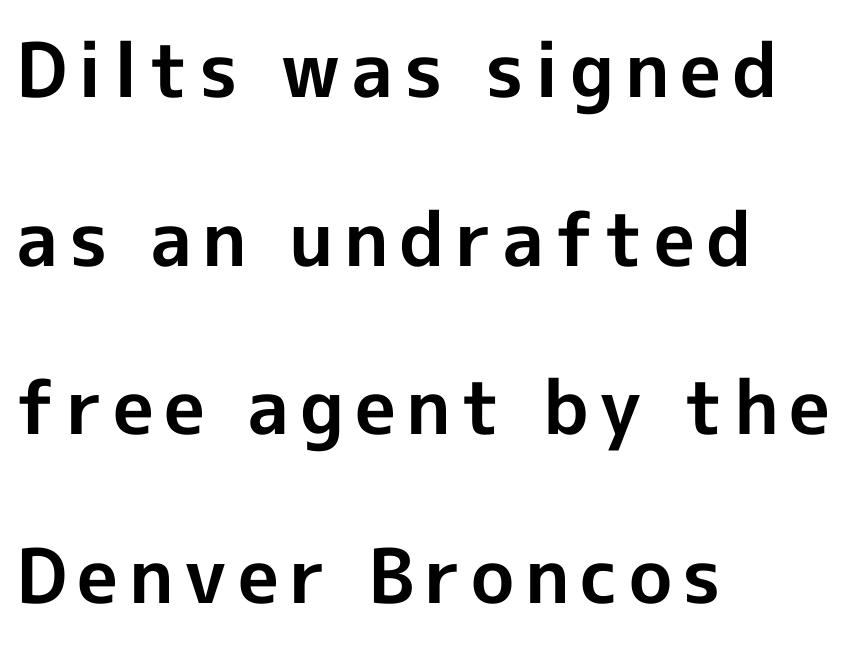
Q: Is the text bold? A: Yes.
Q: Is the text italic (slanted)? A: No, it is upright.
Q: Is the typeface a serif or a sans-serif typeface? A: Sans-serif.
Q: Is the text underlined? A: No.
Q: How is the paragraph aligned? A: Left-aligned.
Q: Is the spacing between lines tight, normal or loose? A: Loose.
Q: Width (condensed, normal, or wide)? A: Normal.
Q: x-height? A: Medium.
Q: Monospaced? A: No.
